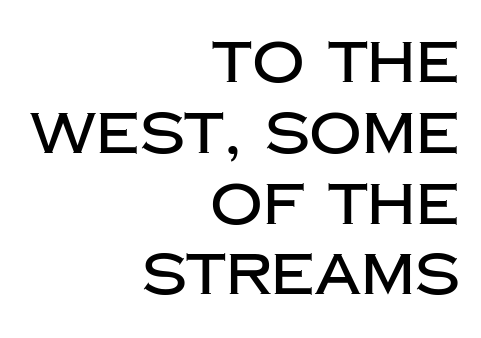
Q: Is the text italic (slanted)? A: No, it is upright.
Q: Is the typeface a serif or a sans-serif typeface? A: Sans-serif.
Q: Is the text underlined? A: No.
Q: How is the paragraph aligned? A: Right-aligned.
Q: Is the spacing between letters normal or unusually wide? A: Normal.
Q: Width (condensed, normal, or wide)? A: Normal.
Q: Stroke contrast? A: Low.
Q: x-height? A: Large.
Q: Monospaced? A: No.
